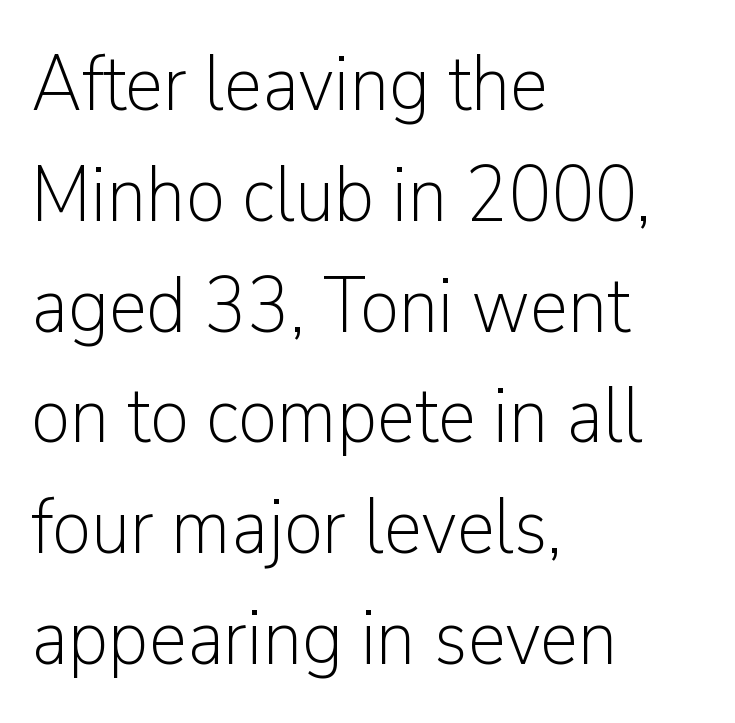
This is the regular roman posture of the typeface. The baseline area is clear. On a weight scale, this lands at 450 or below. Serifs: no, the terminals of the letterforms are clean. Compared with typical paragraphs, the rows here are spaced about the same. Horizontal alignment here is leftward, the default for most running prose.
